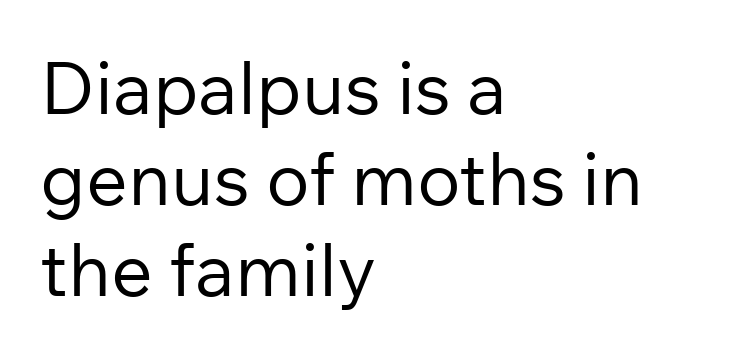
{"serif": "no", "italic": "no", "bold": "no", "weight": "regular", "width": "normal", "stroke_contrast": "low", "x_height": "medium", "monospaced": "no", "underline": "no", "align": "left", "line_spacing": "normal", "line_spacing_ratio": 1.25, "letter_spacing": "normal", "letter_spacing_em": 0.0, "glyph_px": 73}
